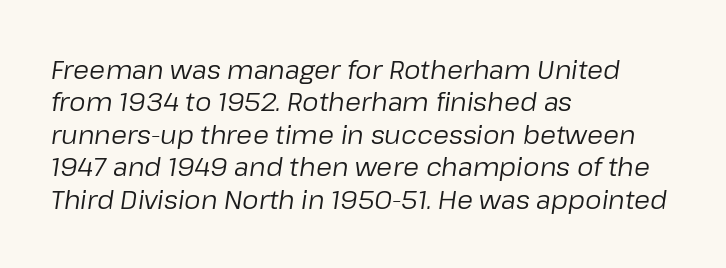
The image shows 26 px text type, italic (leaning right); set left-aligned, normal line spacing (1.25x), normal letter spacing, not underlined.
